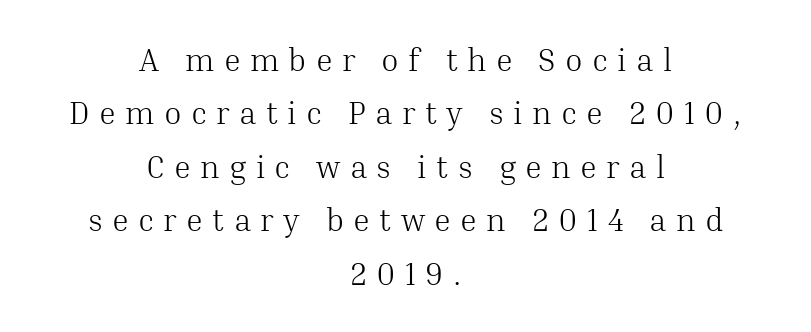
These lines stack symmetrically, like a column narrowing and widening about its center. The face looks like a standard text weight, possibly lighter. Substantial extra tracking has been applied to these lines. Serif or sans? Serif — the stroke terminals have little feet. Vertical spacing — default.
